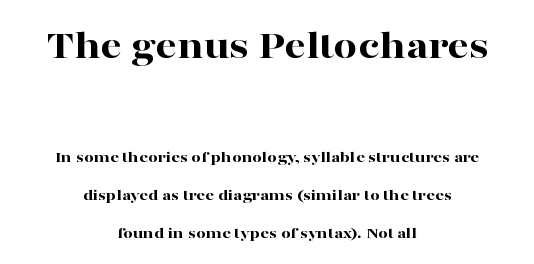
Q: Is the text bold? A: Yes.
Q: Is the text italic (slanted)? A: No, it is upright.
Q: Is the typeface a serif or a sans-serif typeface? A: Serif.
Q: Is the text underlined? A: No.
Q: How is the paragraph aligned? A: Centered.
Q: Is the spacing between letters normal or unusually wide? A: Normal.
Q: Is the spacing between lines tight, normal or loose? A: Loose.
Q: Which block of text is set in a larger size, the first (top) or the second (bottom)? A: The first (top) one.
Q: Width (condensed, normal, or wide)? A: Wide.
Q: Stroke contrast? A: High.
Q: x-height? A: Medium.
Q: Monospaced? A: No.
